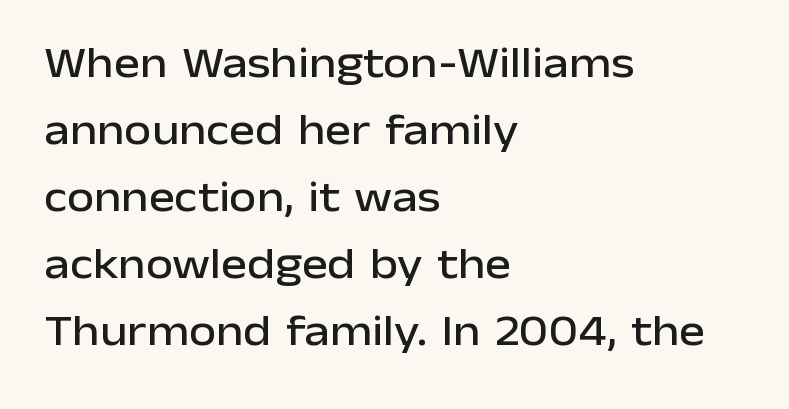
I'd call this a sans setting — the letters go barefoot. The passage shown stacks its lines at a standard gap. Spacing between characters is what you'd get straight out of the box. This is the regular roman posture of the typeface. The rendering uses natural spacing where letterforms have individual widths.
